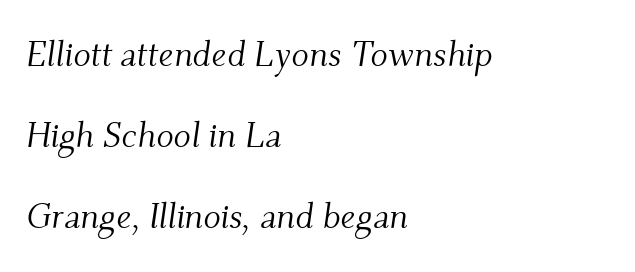
Q: Is the text bold? A: No.
Q: Is the text italic (slanted)? A: Yes, it leans right by about 9 degrees.
Q: Is the typeface a serif or a sans-serif typeface? A: Serif.
Q: Is the text underlined? A: No.
Q: How is the paragraph aligned? A: Left-aligned.
Q: Is the spacing between letters normal or unusually wide? A: Normal.
Q: Is the spacing between lines tight, normal or loose? A: Loose.
Q: Width (condensed, normal, or wide)? A: Normal.
Q: Stroke contrast? A: Medium.
Q: x-height? A: Small.
Q: Monospaced? A: No.
